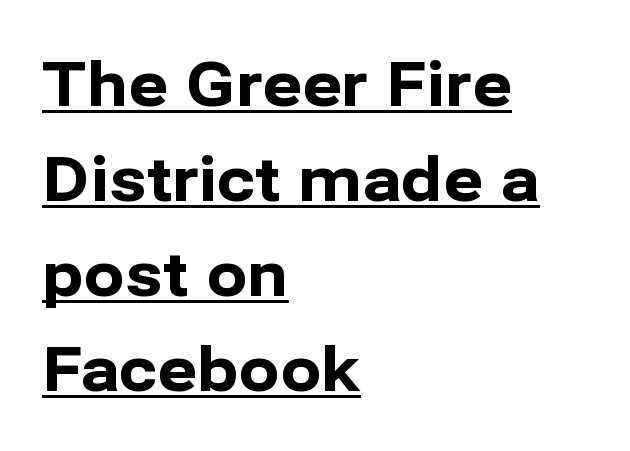
{"serif": "no", "italic": "no", "bold": "yes", "weight": "bold", "width": "normal", "stroke_contrast": "low", "x_height": "medium", "monospaced": "no", "underline": "yes", "align": "left", "line_spacing": "normal", "line_spacing_ratio": 1.56, "letter_spacing": "normal", "letter_spacing_em": 0.0, "glyph_px": 61}
